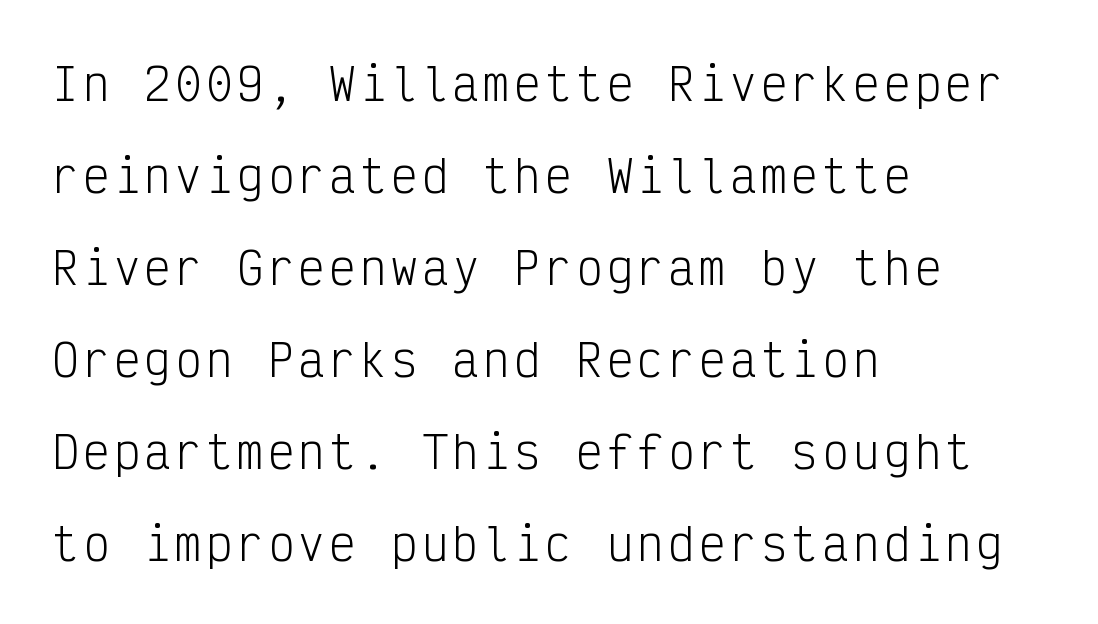
Q: Is the text bold? A: No.
Q: Is the text italic (slanted)? A: No, it is upright.
Q: Is the typeface a serif or a sans-serif typeface? A: Sans-serif.
Q: Is the text underlined? A: No.
Q: How is the paragraph aligned? A: Left-aligned.
Q: Is the spacing between lines tight, normal or loose? A: Loose.
Q: Width (condensed, normal, or wide)? A: Condensed.
Q: Stroke contrast? A: Low.
Q: x-height? A: Medium.
Q: Monospaced? A: Yes.
